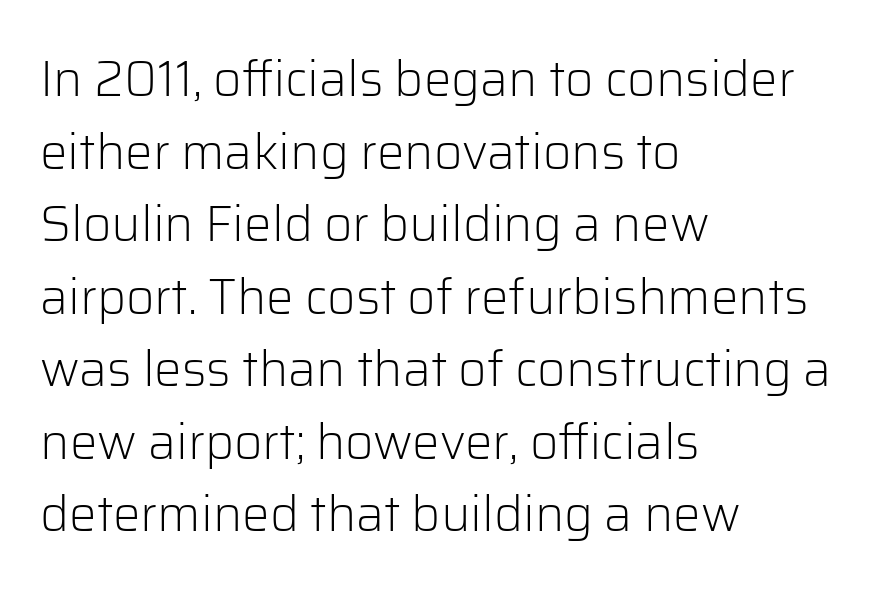
Q: Is the text bold? A: No.
Q: Is the text italic (slanted)? A: No, it is upright.
Q: Is the typeface a serif or a sans-serif typeface? A: Sans-serif.
Q: Is the text underlined? A: No.
Q: How is the paragraph aligned? A: Left-aligned.
Q: Is the spacing between letters normal or unusually wide? A: Normal.
Q: Is the spacing between lines tight, normal or loose? A: Normal.
Q: Width (condensed, normal, or wide)? A: Normal.
Q: Stroke contrast? A: Low.
Q: x-height? A: Medium.
Q: Monospaced? A: No.
